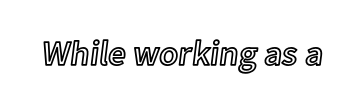
No word sits above an underline. Glyph-to-glyph distance matches everyday printed text. Here the designer chose a conventional face with non-uniform glyph widths.
